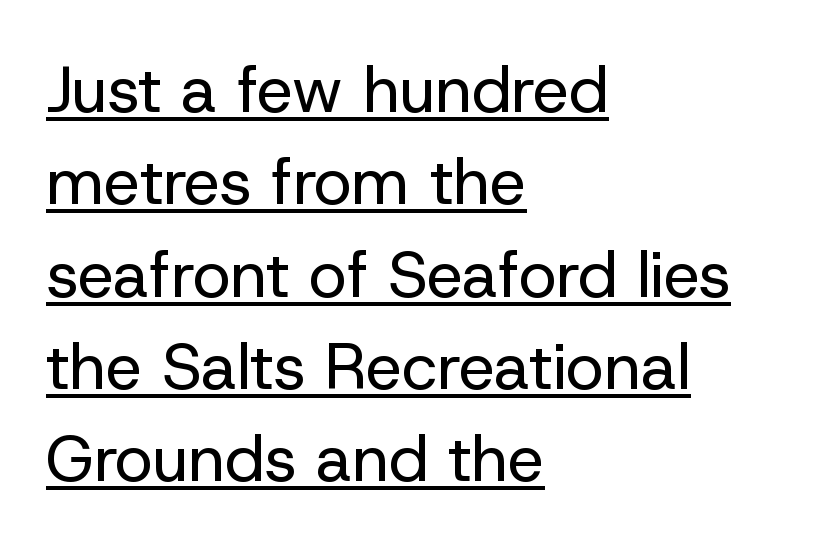
{"serif": "no", "italic": "no", "bold": "no", "weight": "regular", "width": "normal", "stroke_contrast": "low", "x_height": "medium", "monospaced": "no", "underline": "yes", "align": "left", "line_spacing": "normal", "line_spacing_ratio": 1.42, "letter_spacing": "normal", "letter_spacing_em": 0.0, "glyph_px": 65}
